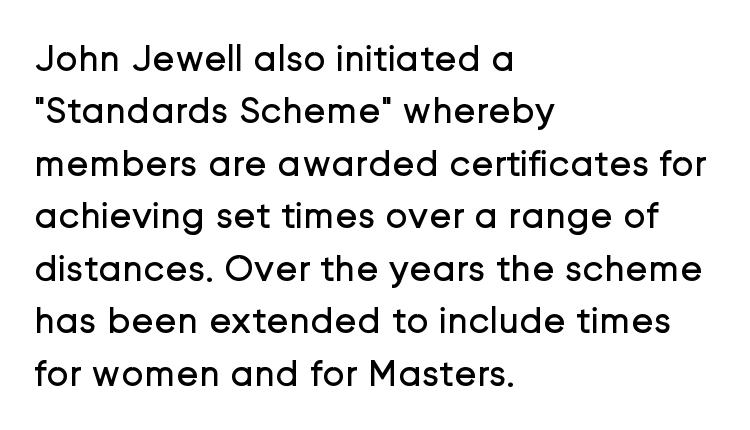
Q: Is the text bold? A: No.
Q: Is the text italic (slanted)? A: No, it is upright.
Q: Is the typeface a serif or a sans-serif typeface? A: Sans-serif.
Q: Is the text underlined? A: No.
Q: How is the paragraph aligned? A: Left-aligned.
Q: Is the spacing between letters normal or unusually wide? A: Normal.
Q: Is the spacing between lines tight, normal or loose? A: Normal.
Q: Width (condensed, normal, or wide)? A: Normal.
Q: Stroke contrast? A: Low.
Q: x-height? A: Medium.
Q: Monospaced? A: No.
